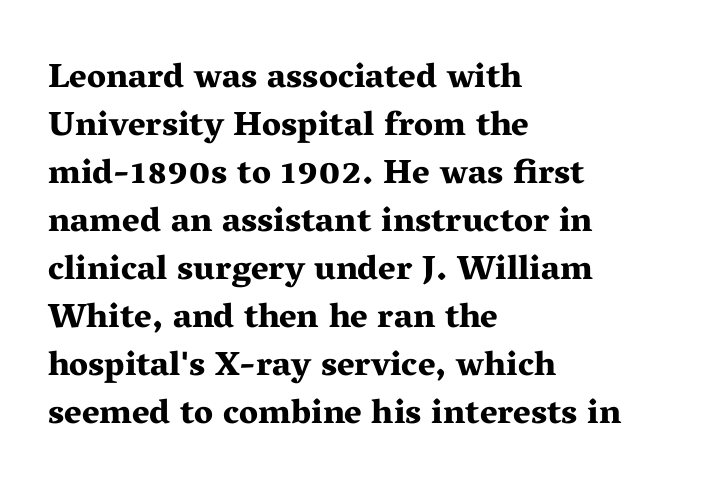
Is this a fixed-width face? No — the glyphs have proportional, varying widths. Each glyph is drawn with heavy, bold strokes. This rendering features lettering with no underline. Baseline-to-baseline distance is the conventional proportion of letter height.
